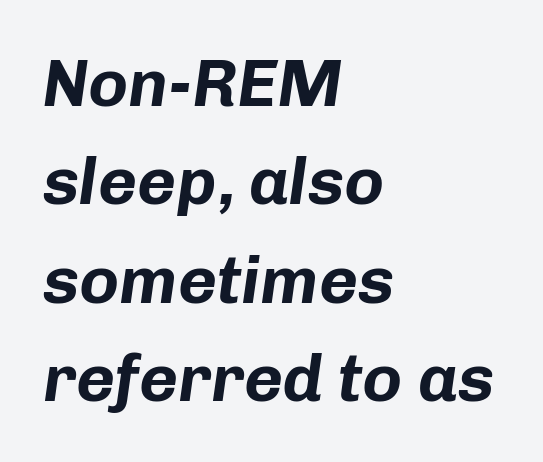
{"italic": "yes", "lean": "right", "slant_degrees": 8, "bold": "yes", "weight": "bold", "width": "normal", "stroke_contrast": "low", "x_height": "medium", "monospaced": "no", "underline": "no", "align": "left", "line_spacing": "normal", "line_spacing_ratio": 1.47, "letter_spacing": "normal", "letter_spacing_em": 0.0, "glyph_px": 67}
